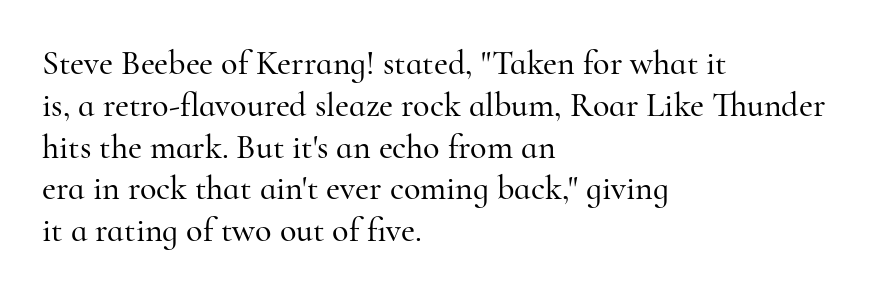
Q: Is the text italic (slanted)? A: No, it is upright.
Q: Is the typeface a serif or a sans-serif typeface? A: Serif.
Q: Is the text underlined? A: No.
Q: How is the paragraph aligned? A: Left-aligned.
Q: Is the spacing between letters normal or unusually wide? A: Normal.
Q: Width (condensed, normal, or wide)? A: Normal.
Q: Stroke contrast? A: High.
Q: x-height? A: Small.
Q: Monospaced? A: No.
